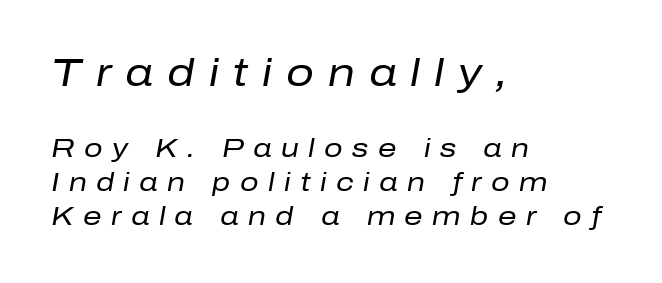
{"italic": "yes", "lean": "right", "slant_degrees": 10, "bold": "no", "weight": "regular", "width": "normal", "stroke_contrast": "low", "x_height": "medium", "monospaced": "no", "underline": "no", "align": "left", "line_spacing": "normal", "line_spacing_ratio": 1.32, "letter_spacing": "wide", "letter_spacing_em": 0.36, "larger_block": "first", "size_ratio": 1.5, "glyph_px": 39}
